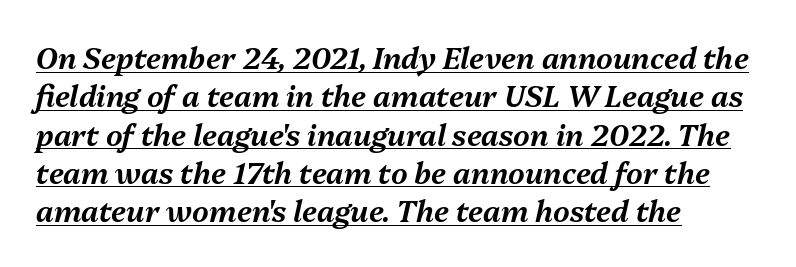
{"italic": "yes", "lean": "right", "slant_degrees": 13, "width": "normal", "stroke_contrast": "medium", "x_height": "medium", "monospaced": "no", "underline": "yes", "align": "left", "line_spacing": "normal", "line_spacing_ratio": 1.32, "letter_spacing": "normal", "letter_spacing_em": 0.0, "glyph_px": 29}
